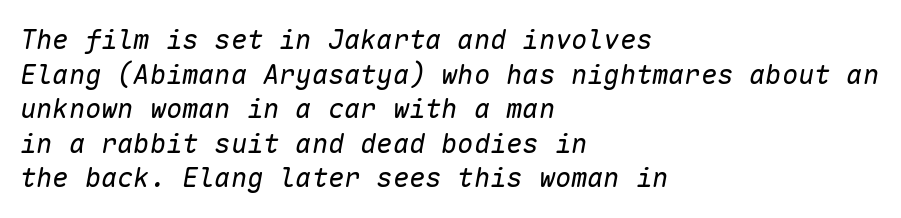
The rag falls on the right side of this text block. Compared with ordinary roman type, these characters are visibly tilted. Nobody drew a line under any word here. Letter spacing: default.
